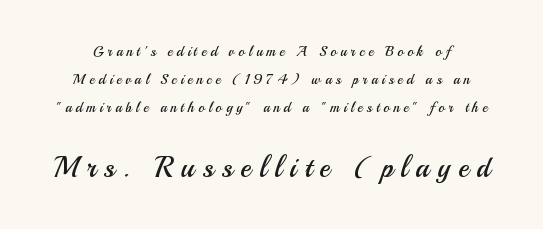
Q: Is the text bold? A: No.
Q: Is the text italic (slanted)? A: Yes.
Q: Is the typeface a serif or a sans-serif typeface? A: Sans-serif.
Q: Is the text underlined? A: No.
Q: Is the spacing between letters normal or unusually wide? A: Unusually wide.
Q: Is the spacing between lines tight, normal or loose? A: Loose.
Q: Which block of text is set in a larger size, the first (top) or the second (bottom)? A: The second (bottom) one.
Q: Width (condensed, normal, or wide)? A: Normal.
Q: Stroke contrast? A: Medium.
Q: x-height? A: Small.
Q: Monospaced? A: No.
